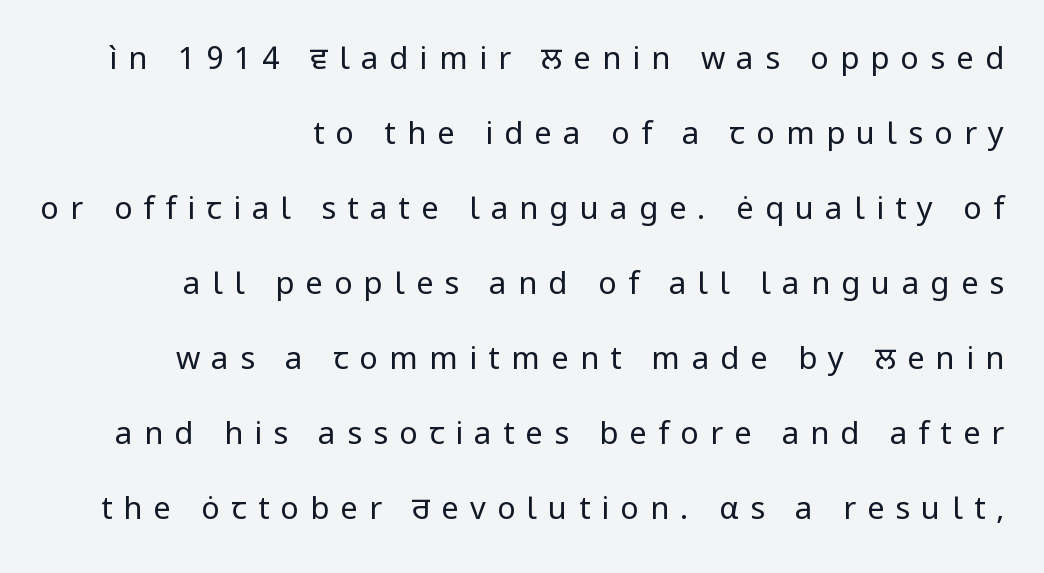
{"serif": "no", "italic": "no", "bold": "no", "weight": "regular", "width": "normal", "stroke_contrast": "low", "x_height": "medium", "monospaced": "no", "underline": "no", "align": "right", "line_spacing": "loose", "line_spacing_ratio": 2.42, "letter_spacing": "wide", "letter_spacing_em": 0.36, "glyph_px": 31}
